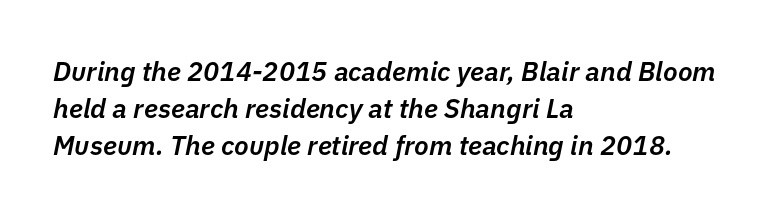
{"italic": "yes", "lean": "right", "slant_degrees": 11, "bold": "semi", "underline": "no", "align": "left", "line_spacing": "normal", "line_spacing_ratio": 1.37, "letter_spacing": "normal", "letter_spacing_em": 0.0, "glyph_px": 27}
